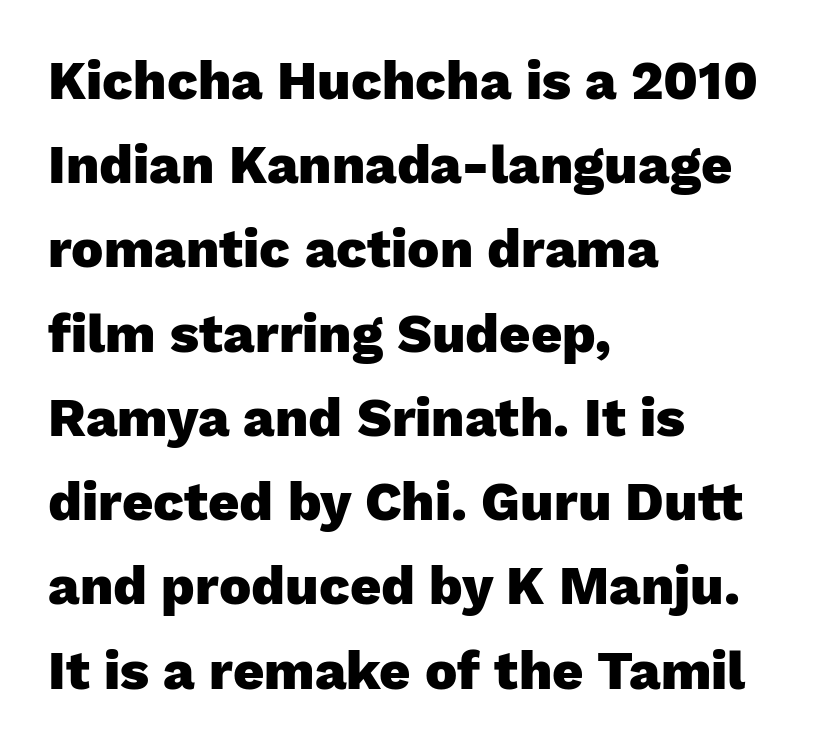
Here the designer chose a conventional face with non-uniform glyph widths. In terms of weight, the rendering is a true, heavy bold. Characters remain perfectly vertical along every line. These lines stack with their left ends in a neat column. These lines are composed in type without serifs.
